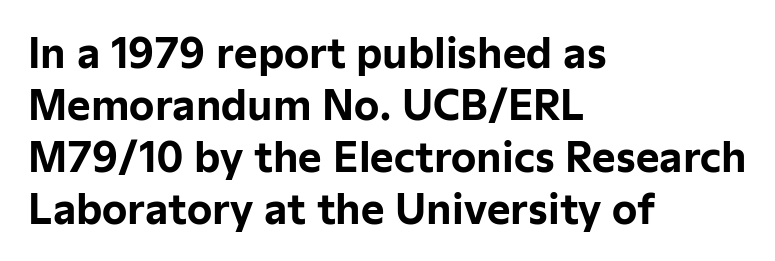
{"serif": "no", "italic": "no", "bold": "yes", "weight": "bold", "width": "normal", "stroke_contrast": "low", "x_height": "medium", "monospaced": "no", "underline": "no", "align": "left", "line_spacing": "normal", "line_spacing_ratio": 1.3, "letter_spacing": "normal", "letter_spacing_em": 0.0, "glyph_px": 40}
